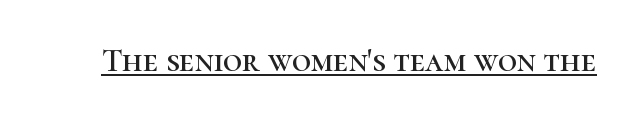
The image shows 33 px serif type, upright; set normal letter spacing, underlined; high stroke contrast and a medium x-height.
